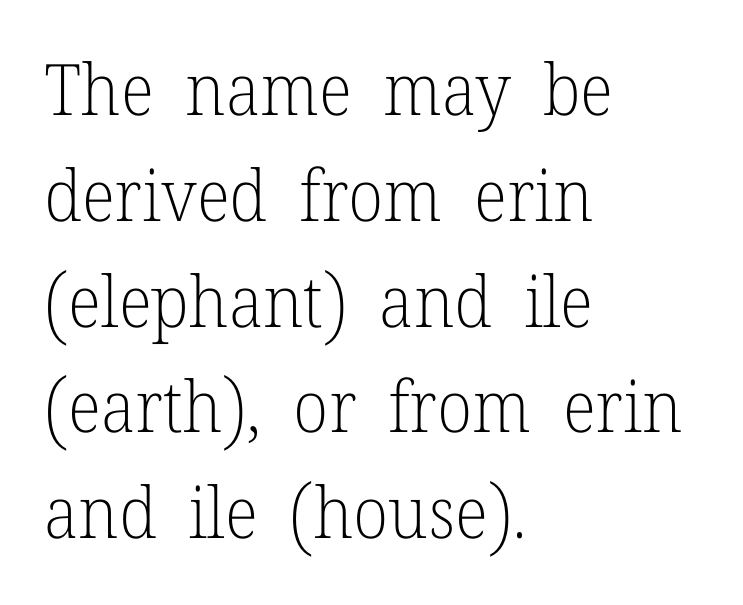
Looks like regular typesetting: each glyph gets only the width it needs. A roman cut, with each character standing at attention. The type is set solid horizontally, with unmodified tracking. Leading matches the norm, producing a regular column. One-word summary of the alignment: left.
